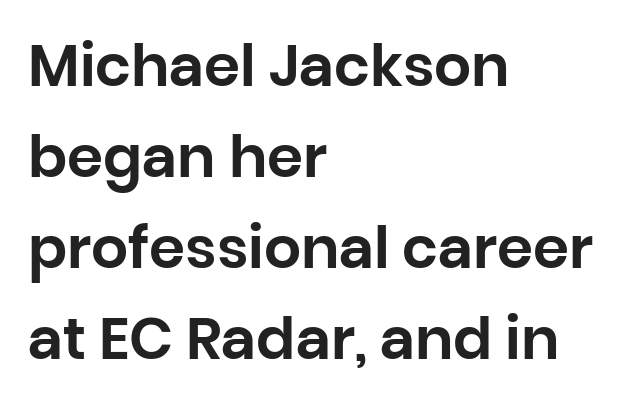
The image shows 58 px sans-serif type, upright; set left-aligned, normal line spacing (1.57x), normal letter spacing, not underlined; low stroke contrast and a large x-height.
